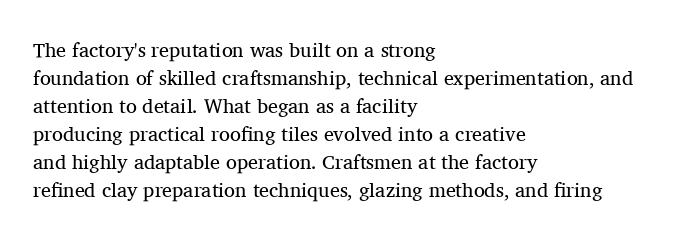
{"italic": "no", "bold": "no", "underline": "no", "align": "left", "line_spacing": "normal", "line_spacing_ratio": 1.4, "letter_spacing": "normal", "letter_spacing_em": 0.0, "glyph_px": 20}
